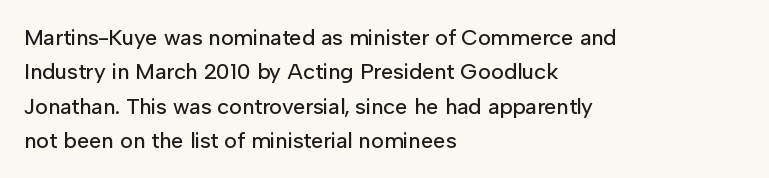
Q: Is the text italic (slanted)? A: No, it is upright.
Q: Is the text underlined? A: No.
Q: How is the paragraph aligned? A: Left-aligned.
Q: Is the spacing between letters normal or unusually wide? A: Normal.
Q: Is the spacing between lines tight, normal or loose? A: Normal.
